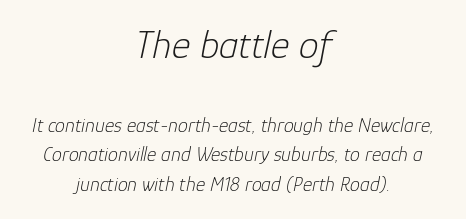
Q: Is the text bold? A: No.
Q: Is the text italic (slanted)? A: Yes, it leans right by about 12 degrees.
Q: Is the text underlined? A: No.
Q: How is the paragraph aligned? A: Centered.
Q: Is the spacing between letters normal or unusually wide? A: Normal.
Q: Is the spacing between lines tight, normal or loose? A: Normal.
Q: Which block of text is set in a larger size, the first (top) or the second (bottom)? A: The first (top) one.
Q: Width (condensed, normal, or wide)? A: Normal.
Q: Stroke contrast? A: Low.
Q: x-height? A: Medium.
Q: Monospaced? A: No.
